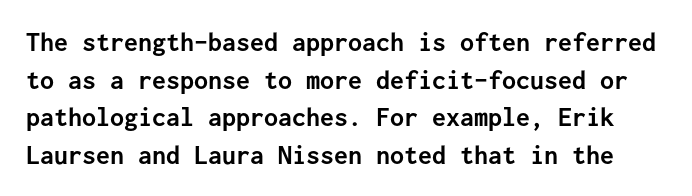
The image shows 28 px semibold sans-serif type, upright, monospaced; set normal line spacing (1.34x), normal letter spacing, not underlined; low stroke contrast and a medium x-height.
